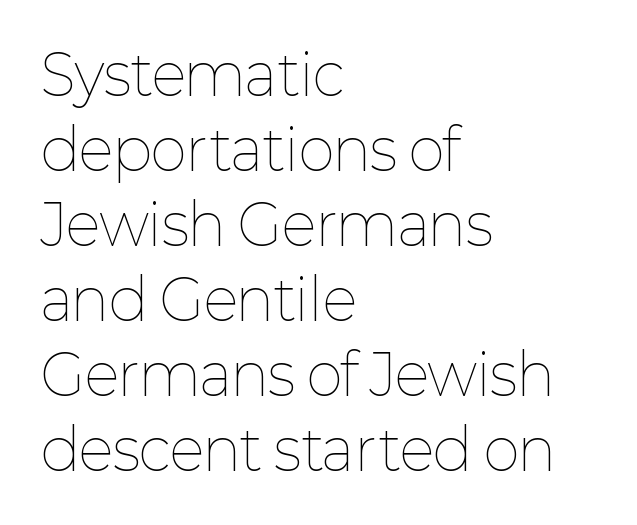
Q: Is the text bold? A: No.
Q: Is the text italic (slanted)? A: No, it is upright.
Q: Is the text underlined? A: No.
Q: How is the paragraph aligned? A: Left-aligned.
Q: Is the spacing between letters normal or unusually wide? A: Normal.
Q: Is the spacing between lines tight, normal or loose? A: Normal.
Q: Width (condensed, normal, or wide)? A: Normal.
Q: Stroke contrast? A: Low.
Q: x-height? A: Medium.
Q: Monospaced? A: No.
